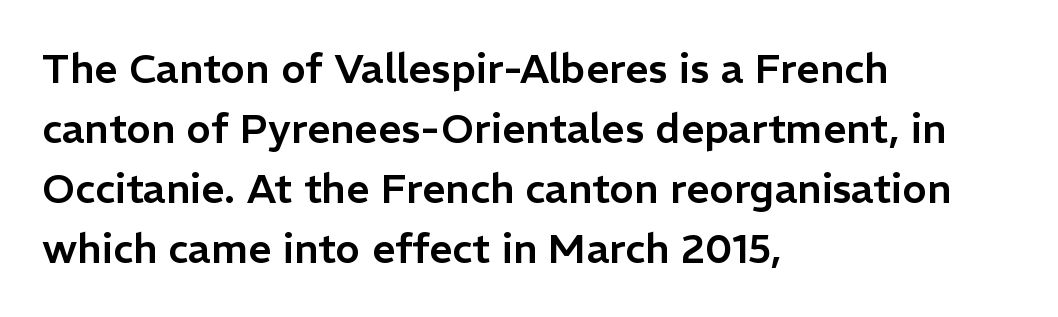
Q: Is the text italic (slanted)? A: No, it is upright.
Q: Is the typeface a serif or a sans-serif typeface? A: Sans-serif.
Q: Is the text underlined? A: No.
Q: How is the paragraph aligned? A: Left-aligned.
Q: Is the spacing between letters normal or unusually wide? A: Normal.
Q: Is the spacing between lines tight, normal or loose? A: Normal.
Q: Width (condensed, normal, or wide)? A: Normal.
Q: Stroke contrast? A: Low.
Q: x-height? A: Medium.
Q: Monospaced? A: No.
